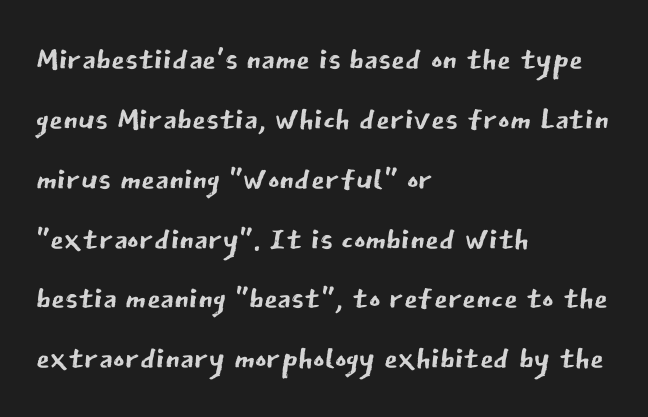
Q: Is the text bold? A: No.
Q: Is the text italic (slanted)? A: No, it is upright.
Q: Is the typeface a serif or a sans-serif typeface? A: Sans-serif.
Q: Is the text underlined? A: No.
Q: How is the paragraph aligned? A: Left-aligned.
Q: Is the spacing between letters normal or unusually wide? A: Normal.
Q: Is the spacing between lines tight, normal or loose? A: Normal.
Q: Width (condensed, normal, or wide)? A: Normal.
Q: Stroke contrast? A: Low.
Q: x-height? A: Medium.
Q: Monospaced? A: No.
